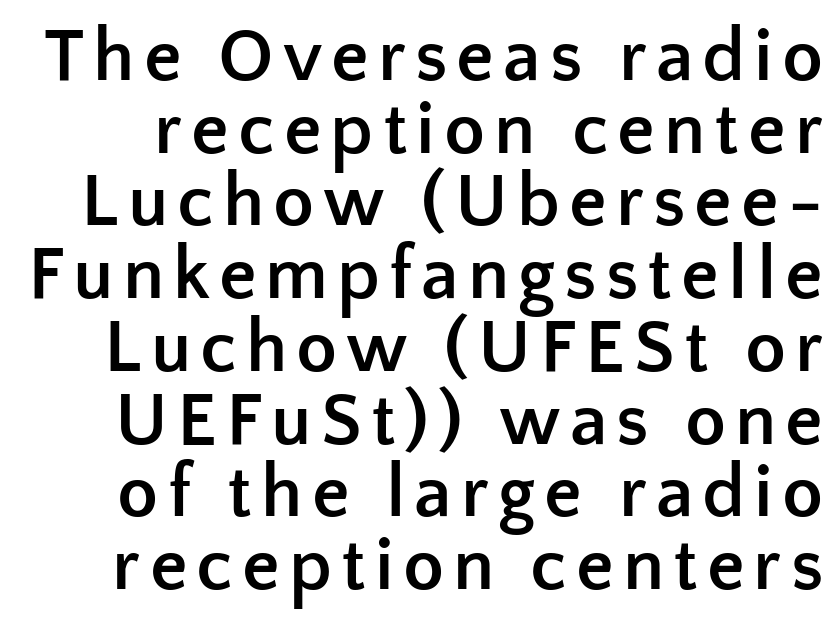
Notice how descenders almost collide with the ascenders below — that's tight leading. The font family rendered here belongs to the sans-serif group. Looks like regular typesetting: each glyph gets only the width it needs. Letters rest on an invisible, unmarked baseline.
